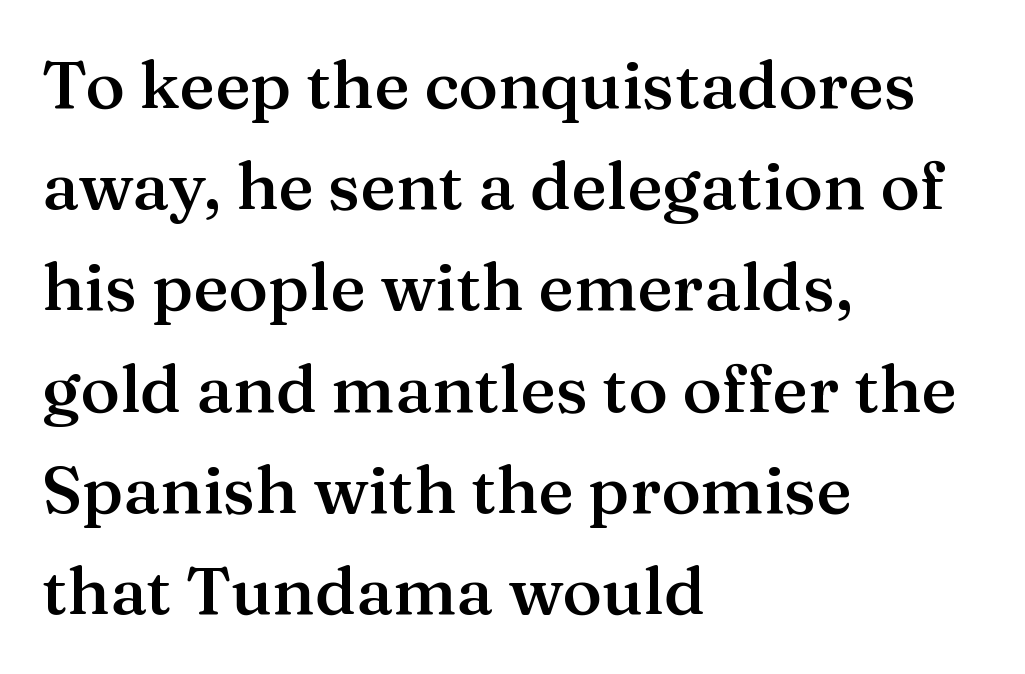
{"serif": "yes", "italic": "no", "bold": "semi", "weight": "semibold", "width": "normal", "stroke_contrast": "medium", "x_height": "medium", "monospaced": "no", "underline": "no", "align": "left", "line_spacing": "normal", "line_spacing_ratio": 1.51, "letter_spacing": "normal", "letter_spacing_em": 0.0, "glyph_px": 67}
